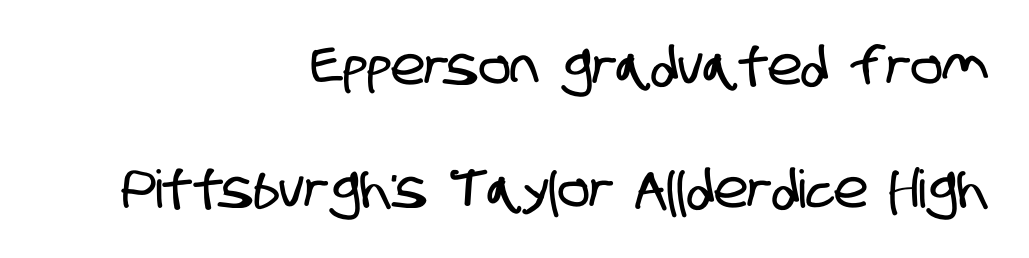
What stands out about the letter spacing? Nothing — it is the standard amount. The vertical gap from one line to the next is large. Check under the words: just untouched page. Check where the strokes stop: nothing finishes them off — pure sans. Compared with a flush-left layout, this one pins lines to the opposite, right side.
